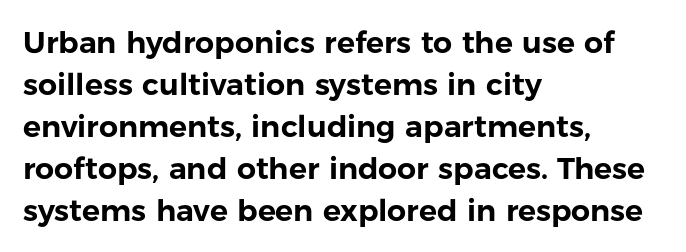
Q: Is the text italic (slanted)? A: No, it is upright.
Q: Is the typeface a serif or a sans-serif typeface? A: Sans-serif.
Q: Is the text underlined? A: No.
Q: How is the paragraph aligned? A: Left-aligned.
Q: Is the spacing between letters normal or unusually wide? A: Normal.
Q: Is the spacing between lines tight, normal or loose? A: Normal.
Q: Width (condensed, normal, or wide)? A: Normal.
Q: Stroke contrast? A: Low.
Q: x-height? A: Medium.
Q: Monospaced? A: No.
